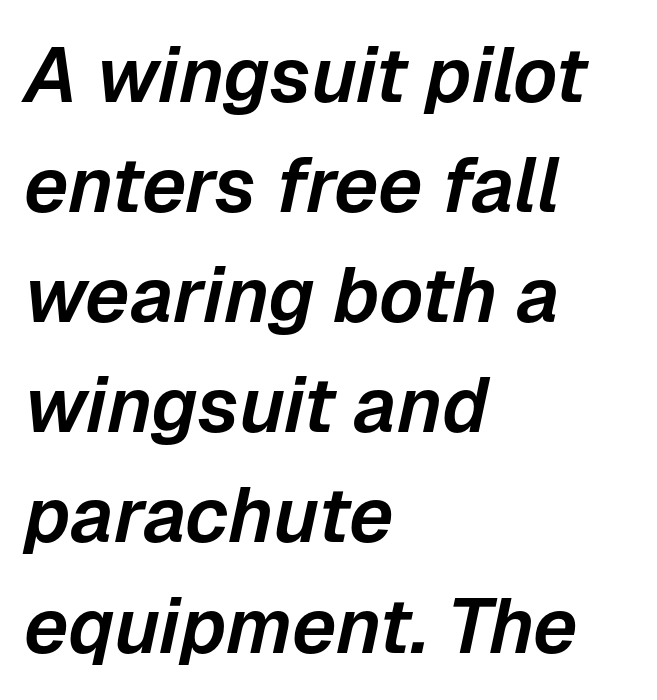
The image shows 77 px text type, italic (leaning right); set left-aligned, normal line spacing (1.43x), normal letter spacing, not underlined; low stroke contrast and a medium x-height.
